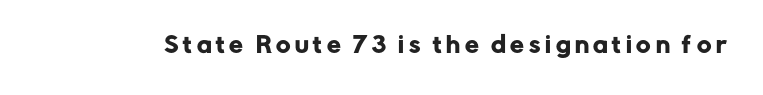
Q: Is the text italic (slanted)? A: No, it is upright.
Q: Is the text underlined? A: No.
Q: Is the spacing between letters normal or unusually wide? A: Unusually wide.
